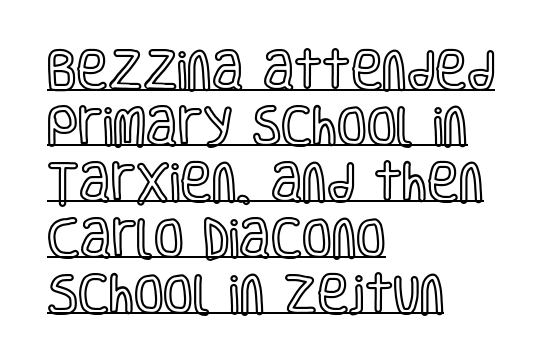
Q: Is the text italic (slanted)? A: No, it is upright.
Q: Is the text underlined? A: Yes.
Q: How is the paragraph aligned? A: Left-aligned.
Q: Is the spacing between letters normal or unusually wide? A: Normal.
Q: Is the spacing between lines tight, normal or loose? A: Normal.
Q: Width (condensed, normal, or wide)? A: Condensed.
Q: x-height? A: Large.
Q: Monospaced? A: No.
